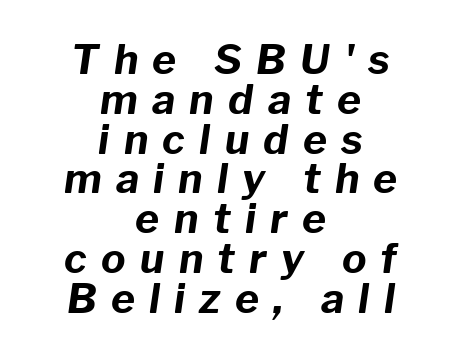
{"italic": "yes", "lean": "right", "slant_degrees": 8, "bold": "yes", "weight": "bold", "width": "normal", "stroke_contrast": "low", "x_height": "medium", "monospaced": "no", "underline": "no", "align": "center", "line_spacing": "tight", "line_spacing_ratio": 0.97, "letter_spacing": "wide", "letter_spacing_em": 0.35, "glyph_px": 41}
